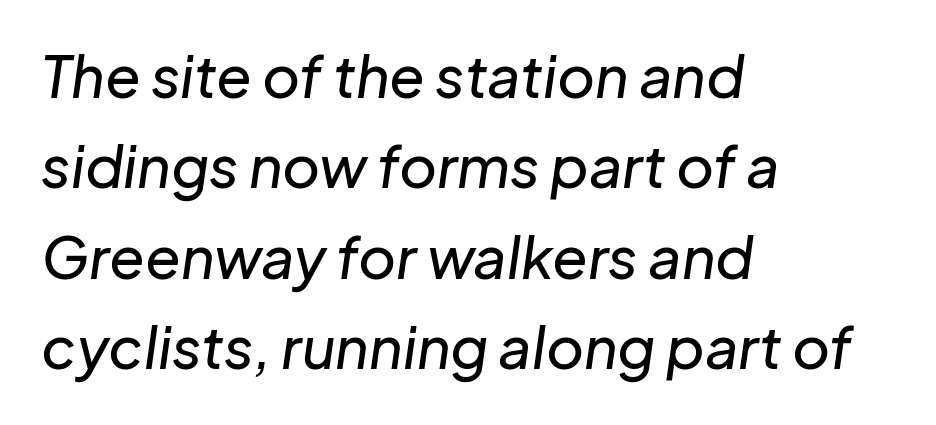
Q: Is the text italic (slanted)? A: Yes, it leans right by about 8 degrees.
Q: Is the text underlined? A: No.
Q: How is the paragraph aligned? A: Left-aligned.
Q: Is the spacing between letters normal or unusually wide? A: Normal.
Q: Is the spacing between lines tight, normal or loose? A: Normal.
Q: Width (condensed, normal, or wide)? A: Normal.
Q: Stroke contrast? A: Low.
Q: x-height? A: Medium.
Q: Monospaced? A: No.
